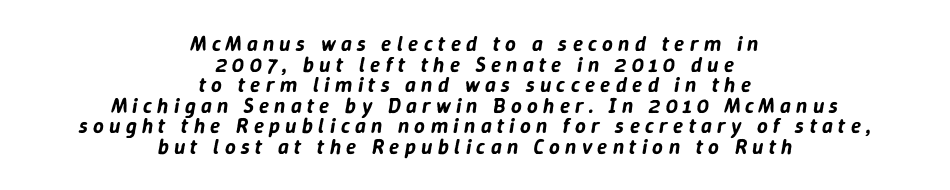
Q: Is the text italic (slanted)? A: Yes, it leans right by about 9 degrees.
Q: Is the text underlined? A: No.
Q: How is the paragraph aligned? A: Centered.
Q: Is the spacing between letters normal or unusually wide? A: Unusually wide.
Q: Is the spacing between lines tight, normal or loose? A: Tight.
